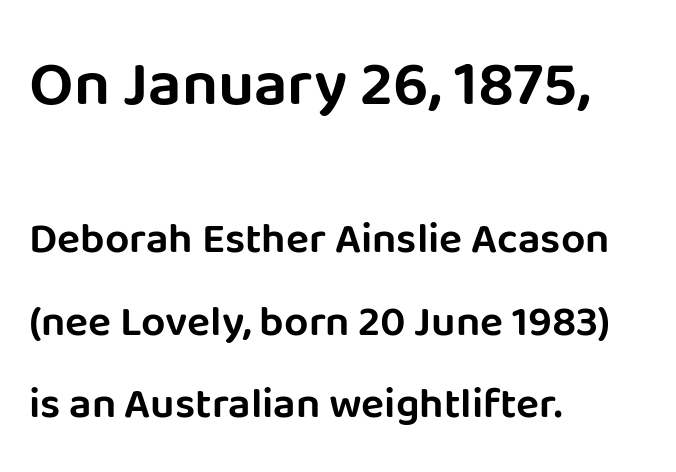
The image shows 64 px sans-serif type, upright; set left-aligned, loose line spacing (1.91x), normal letter spacing, not underlined; the first (top) block is 1.49x larger; low stroke contrast and a large x-height.
